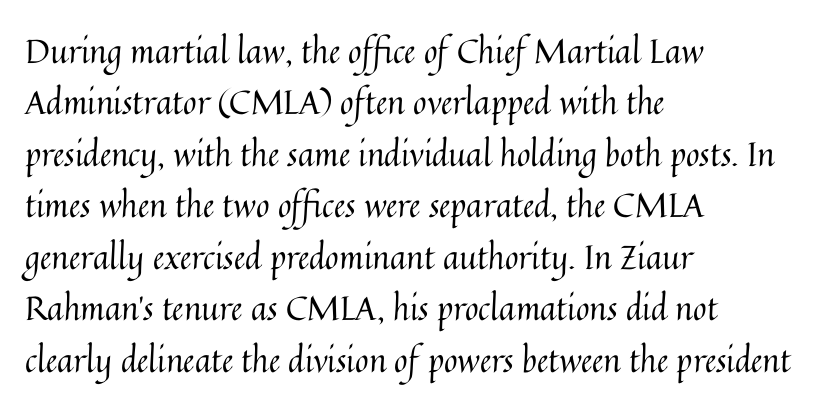
The image shows 33 px regular-weight type; set left-aligned, normal line spacing (1.56x), normal letter spacing, not underlined; medium stroke contrast and a medium x-height.
